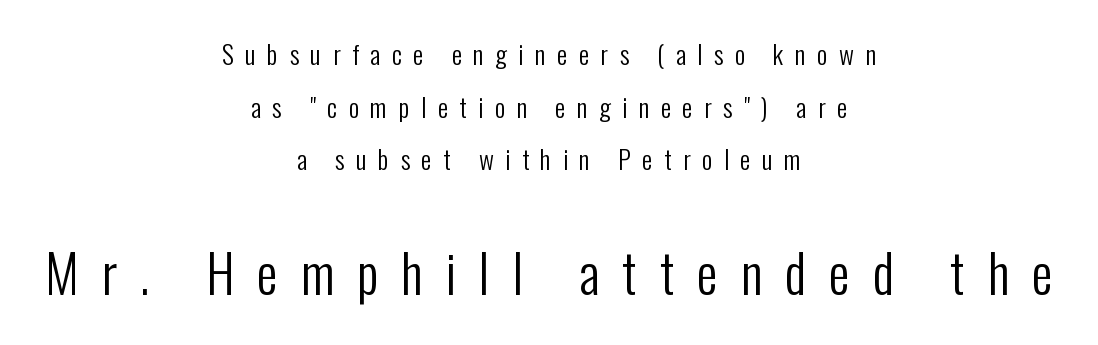
{"serif": "no", "italic": "no", "bold": "no", "weight": "regular", "width": "condensed", "stroke_contrast": "low", "x_height": "medium", "monospaced": "no", "underline": "no", "align": "center", "line_spacing": "loose", "line_spacing_ratio": 2.02, "letter_spacing": "wide", "letter_spacing_em": 0.44, "larger_block": "second", "size_ratio": 2.0, "glyph_px": 52}
